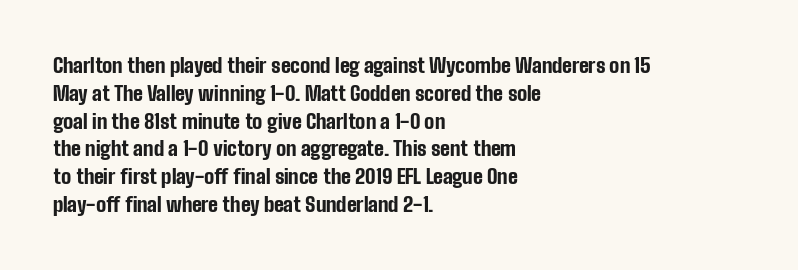
The image shows 20 px bold type, upright; set left-aligned, normal line spacing (1.39x), normal letter spacing, not underlined.
